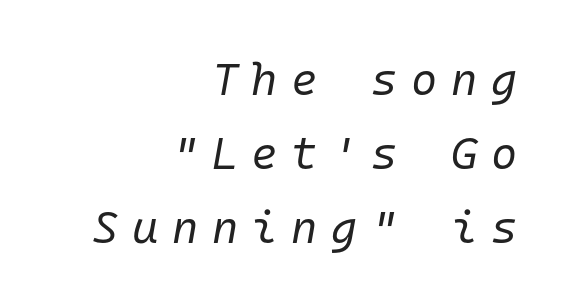
{"italic": "yes", "lean": "right", "slant_degrees": 10, "bold": "no", "weight": "regular", "width": "normal", "stroke_contrast": "low", "x_height": "medium", "monospaced": "yes", "underline": "no", "align": "right", "line_spacing": "normal", "line_spacing_ratio": 1.64, "letter_spacing": "wide", "letter_spacing_em": 0.3, "glyph_px": 45}
